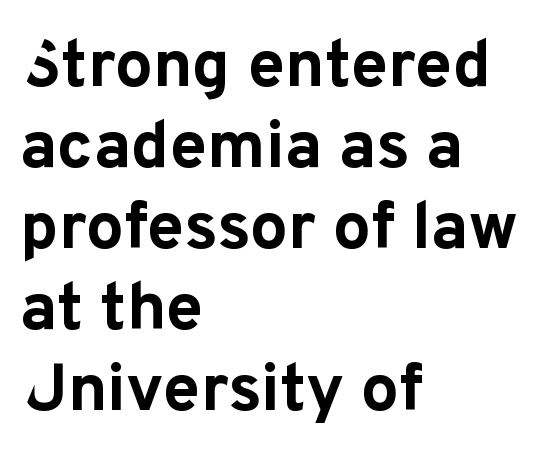
Q: Is the text bold? A: Yes.
Q: Is the text italic (slanted)? A: No, it is upright.
Q: Is the typeface a serif or a sans-serif typeface? A: Sans-serif.
Q: Is the text underlined? A: No.
Q: How is the paragraph aligned? A: Left-aligned.
Q: Is the spacing between letters normal or unusually wide? A: Normal.
Q: Width (condensed, normal, or wide)? A: Normal.
Q: Stroke contrast? A: Low.
Q: x-height? A: Medium.
Q: Monospaced? A: No.
